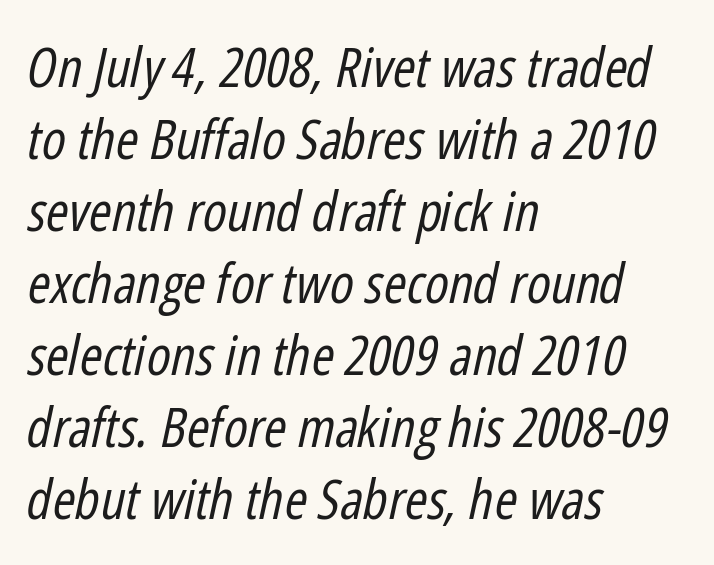
{"italic": "yes", "lean": "right", "slant_degrees": 12, "bold": "no", "weight": "regular", "width": "condensed", "stroke_contrast": "low", "x_height": "medium", "monospaced": "no", "underline": "no", "align": "left", "line_spacing": "normal", "line_spacing_ratio": 1.31, "letter_spacing": "normal", "letter_spacing_em": 0.0, "glyph_px": 55}
